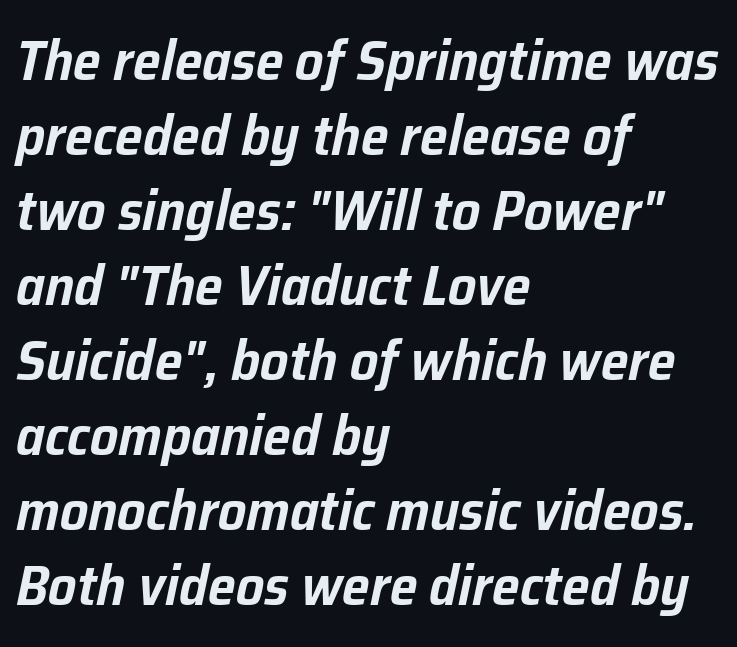
The image shows 56 px text type, italic (leaning right); set left-aligned, normal line spacing (1.34x), normal letter spacing, not underlined; low stroke contrast and a medium x-height.
